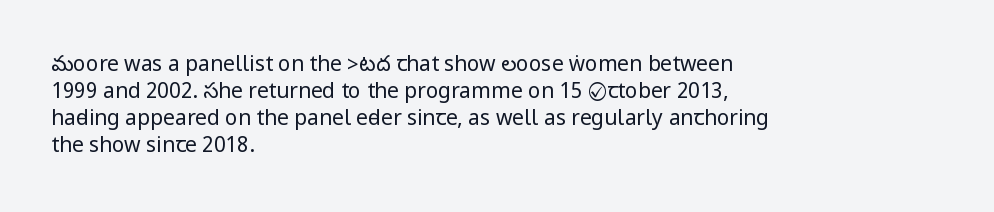
{"italic": "no", "bold": "no", "underline": "no", "align": "left", "line_spacing": "normal", "line_spacing_ratio": 1.28, "letter_spacing": "normal", "letter_spacing_em": 0.0, "glyph_px": 21}
